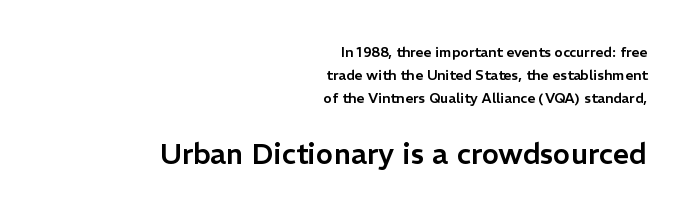
The image shows 29 px sans-serif type, upright; set right-aligned, normal line spacing (1.65x), normal letter spacing, not underlined; the second (bottom) block is 2.07x larger; low stroke contrast and a medium x-height.
